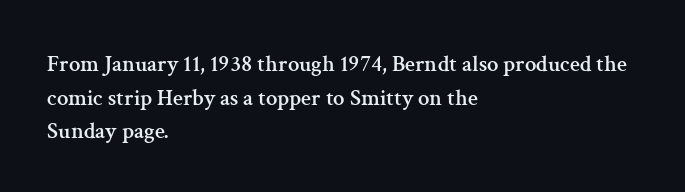
{"italic": "no", "underline": "no", "align": "left", "line_spacing": "normal", "line_spacing_ratio": 1.46, "letter_spacing": "normal", "letter_spacing_em": 0.0, "glyph_px": 23}
